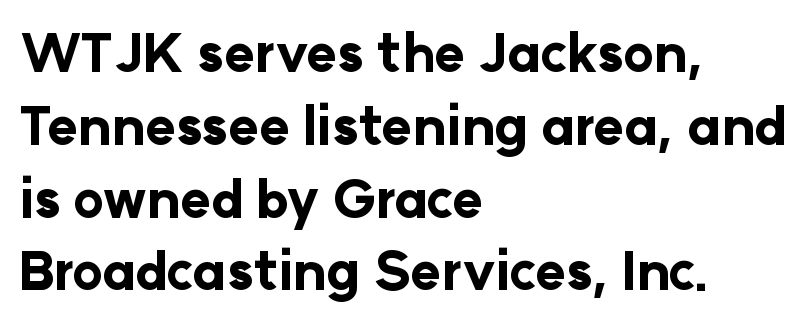
{"serif": "no", "italic": "no", "bold": "yes", "weight": "bold", "width": "normal", "stroke_contrast": "low", "x_height": "medium", "monospaced": "no", "underline": "no", "align": "left", "line_spacing": "normal", "line_spacing_ratio": 1.4, "letter_spacing": "normal", "letter_spacing_em": 0.0, "glyph_px": 52}
